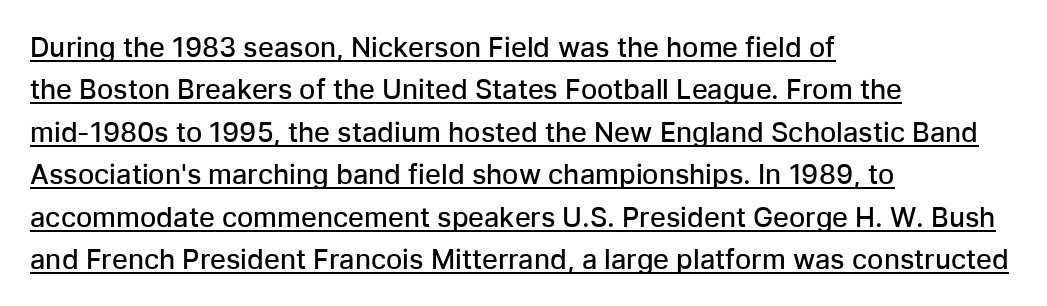
{"italic": "no", "bold": "semi", "underline": "yes", "align": "left", "line_spacing": "normal", "line_spacing_ratio": 1.57, "letter_spacing": "normal", "letter_spacing_em": 0.0, "glyph_px": 27}
